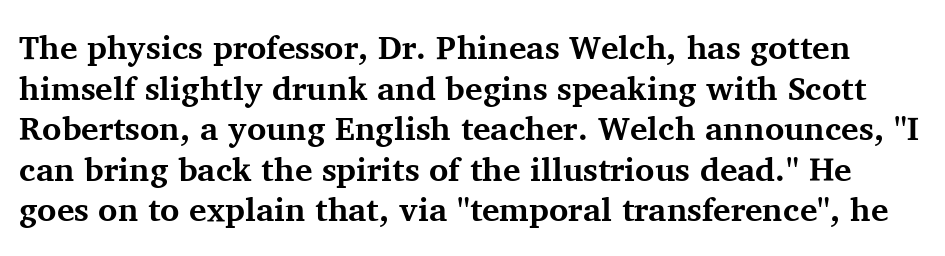
Q: Is the text bold? A: Yes.
Q: Is the text italic (slanted)? A: No, it is upright.
Q: Is the typeface a serif or a sans-serif typeface? A: Serif.
Q: Is the text underlined? A: No.
Q: Is the spacing between letters normal or unusually wide? A: Normal.
Q: Width (condensed, normal, or wide)? A: Normal.
Q: Stroke contrast? A: Medium.
Q: x-height? A: Medium.
Q: Monospaced? A: No.
